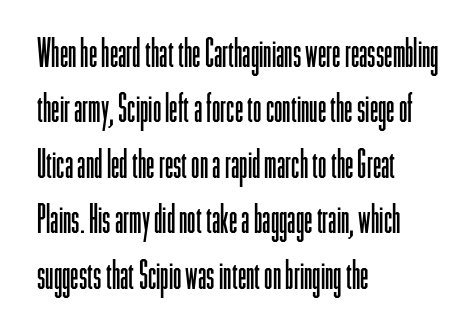
Q: Is the text bold? A: No.
Q: Is the text italic (slanted)? A: No, it is upright.
Q: Is the typeface a serif or a sans-serif typeface? A: Sans-serif.
Q: Is the text underlined? A: No.
Q: How is the paragraph aligned? A: Left-aligned.
Q: Is the spacing between letters normal or unusually wide? A: Normal.
Q: Is the spacing between lines tight, normal or loose? A: Normal.
Q: Width (condensed, normal, or wide)? A: Condensed.
Q: Stroke contrast? A: Low.
Q: x-height? A: Medium.
Q: Monospaced? A: No.
